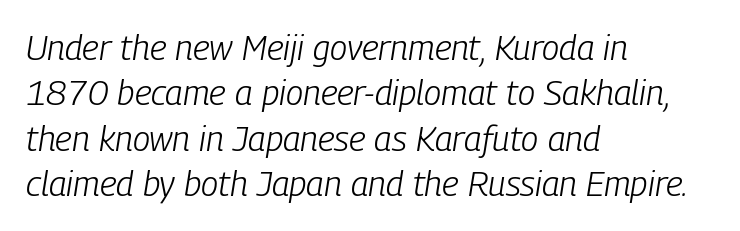
The image shows 35 px light, condensed type, italic (leaning right); set left-aligned, normal line spacing (1.3x), normal letter spacing, not underlined; low stroke contrast and a medium x-height.
